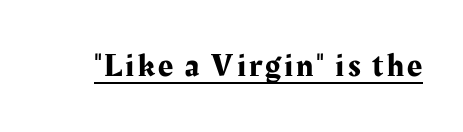
{"serif": "yes", "italic": "no", "width": "normal", "stroke_contrast": "medium", "x_height": "medium", "monospaced": "no", "underline": "yes", "glyph_px": 33}
